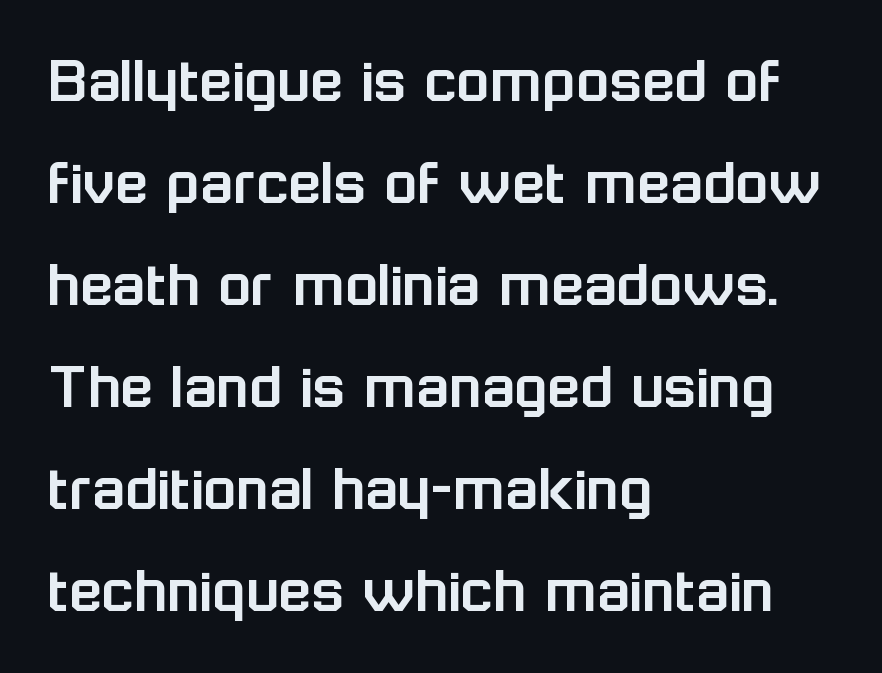
Q: Is the text italic (slanted)? A: No, it is upright.
Q: Is the typeface a serif or a sans-serif typeface? A: Sans-serif.
Q: Is the text underlined? A: No.
Q: How is the paragraph aligned? A: Left-aligned.
Q: Is the spacing between letters normal or unusually wide? A: Normal.
Q: Is the spacing between lines tight, normal or loose? A: Normal.
Q: Width (condensed, normal, or wide)? A: Normal.
Q: Stroke contrast? A: Low.
Q: x-height? A: Medium.
Q: Monospaced? A: No.
